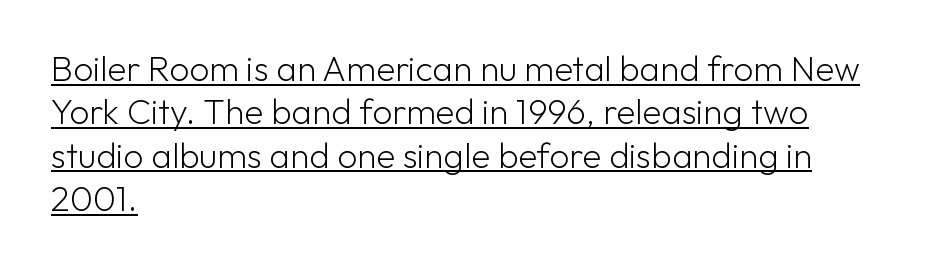
Q: Is the text bold? A: No.
Q: Is the text italic (slanted)? A: No, it is upright.
Q: Is the typeface a serif or a sans-serif typeface? A: Sans-serif.
Q: Is the text underlined? A: Yes.
Q: How is the paragraph aligned? A: Left-aligned.
Q: Is the spacing between letters normal or unusually wide? A: Normal.
Q: Width (condensed, normal, or wide)? A: Normal.
Q: Stroke contrast? A: Low.
Q: x-height? A: Medium.
Q: Monospaced? A: No.
